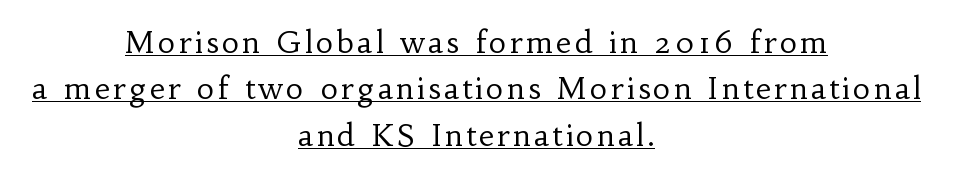
{"serif": "yes", "italic": "no", "bold": "no", "weight": "regular", "width": "normal", "stroke_contrast": "low", "x_height": "small", "monospaced": "no", "underline": "yes", "align": "center", "line_spacing": "normal", "line_spacing_ratio": 1.55, "glyph_px": 30}
